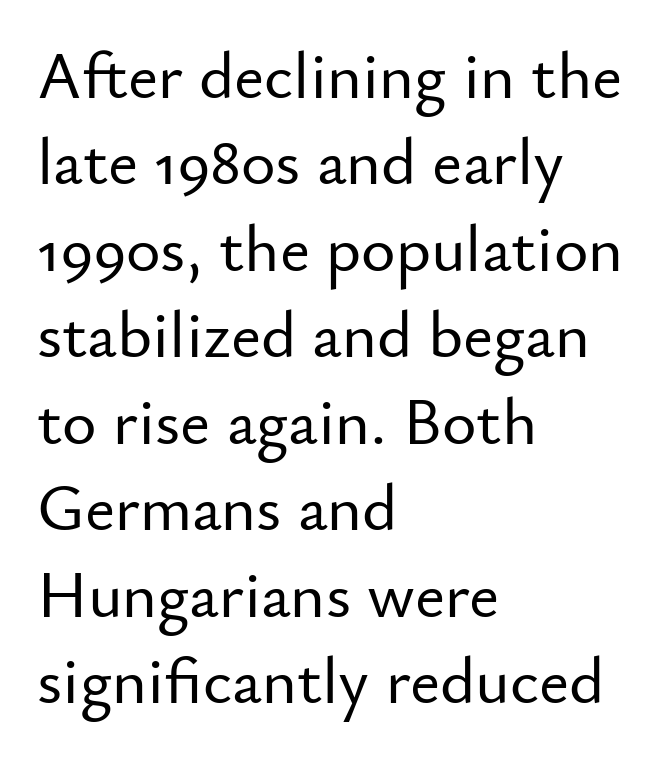
{"serif": "no", "italic": "no", "width": "normal", "stroke_contrast": "low", "x_height": "small", "monospaced": "no", "underline": "no", "align": "left", "line_spacing": "normal", "line_spacing_ratio": 1.31, "letter_spacing": "normal", "letter_spacing_em": 0.0, "glyph_px": 66}
